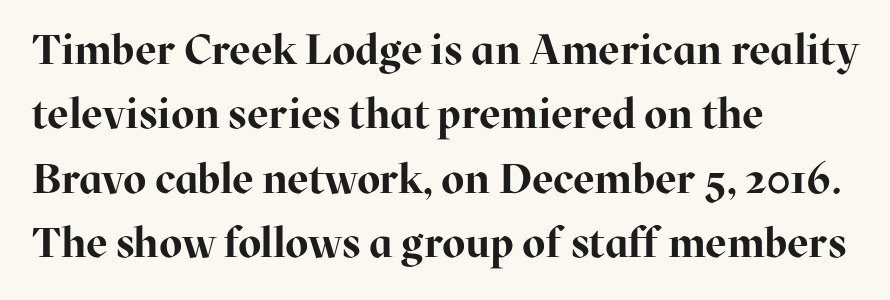
{"serif": "yes", "italic": "no", "bold": "yes", "weight": "bold", "width": "normal", "stroke_contrast": "high", "x_height": "medium", "monospaced": "no", "underline": "no", "align": "left", "line_spacing": "normal", "line_spacing_ratio": 1.53, "letter_spacing": "normal", "letter_spacing_em": 0.0, "glyph_px": 42}
